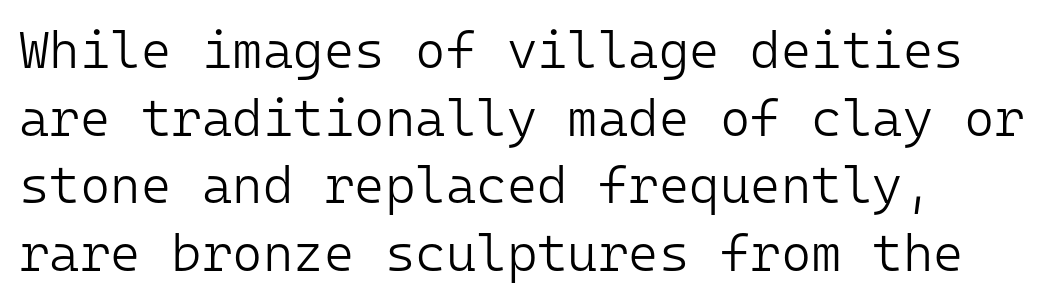
The image shows 52 px light sans-serif type, upright, monospaced; set normal line spacing (1.3x), normal letter spacing, not underlined; low stroke contrast and a medium x-height.
